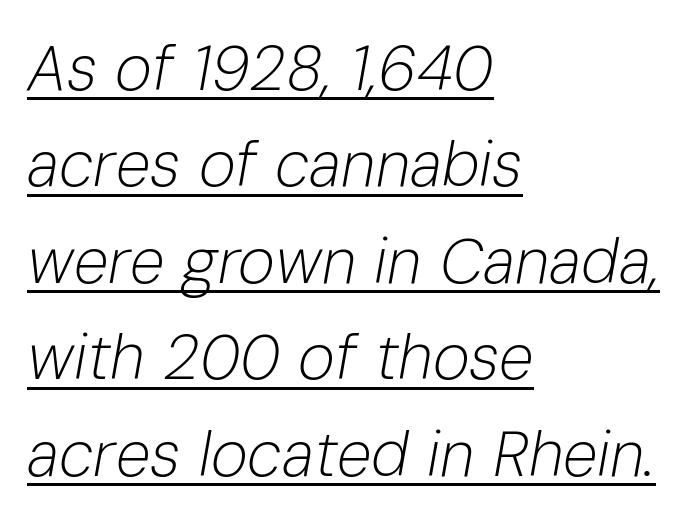
Q: Is the text bold? A: No.
Q: Is the text italic (slanted)? A: Yes, it leans right by about 10 degrees.
Q: Is the text underlined? A: Yes.
Q: How is the paragraph aligned? A: Left-aligned.
Q: Is the spacing between letters normal or unusually wide? A: Normal.
Q: Is the spacing between lines tight, normal or loose? A: Normal.
Q: Width (condensed, normal, or wide)? A: Normal.
Q: Stroke contrast? A: Low.
Q: x-height? A: Medium.
Q: Monospaced? A: No.
